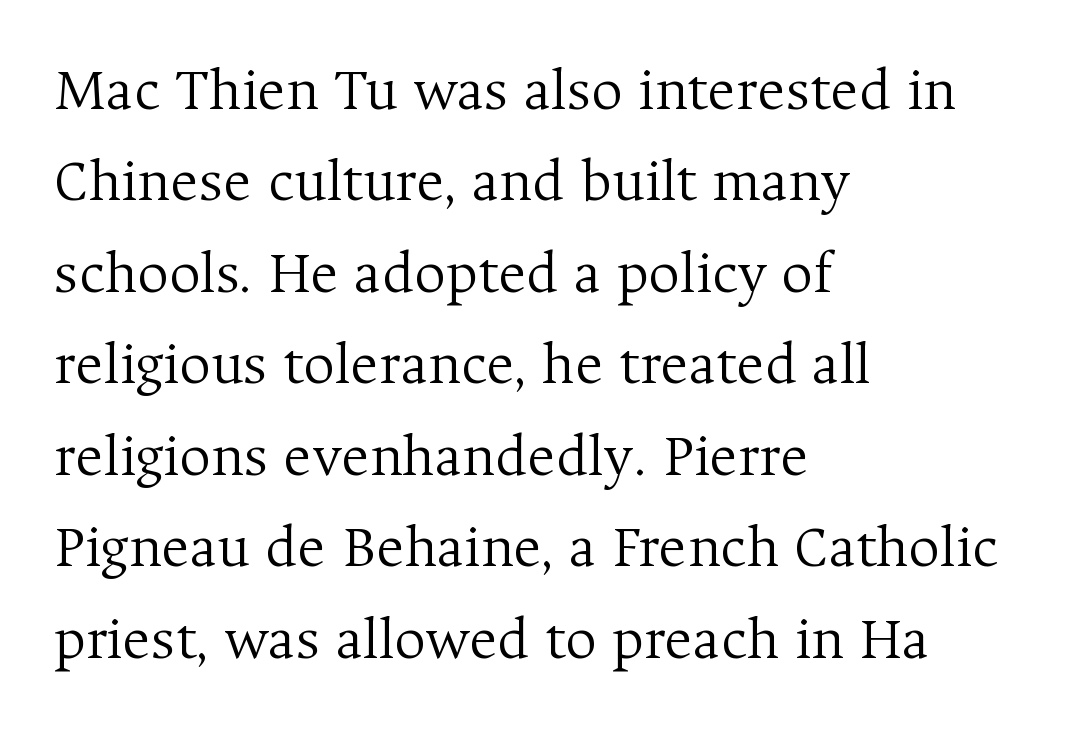
Nobody drew a line under any word here. A typesetter would call this proportional, since set widths differ per character. The block of text has a typical density, with ordinary space between rows. Letter spacing: default. Bold? No — there's no thickening of the strokes.
